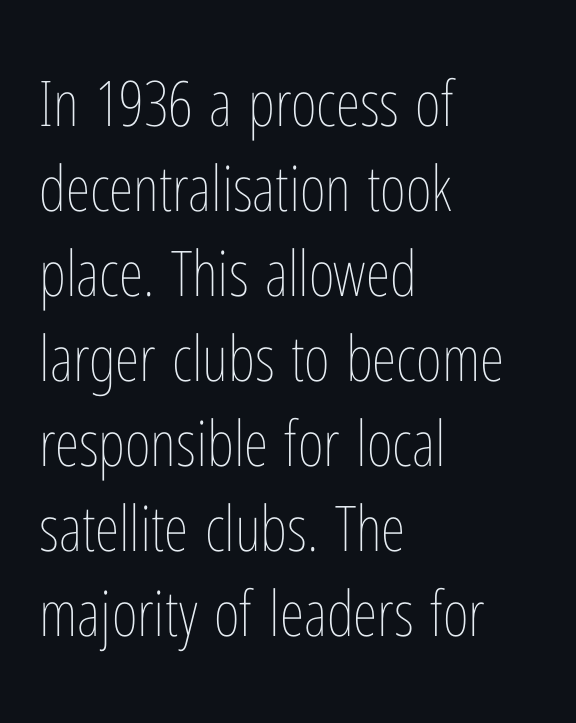
{"italic": "no", "bold": "no", "weight": "thin", "width": "condensed", "stroke_contrast": "low", "x_height": "medium", "monospaced": "no", "underline": "no", "align": "left", "line_spacing": "normal", "line_spacing_ratio": 1.35, "letter_spacing": "normal", "letter_spacing_em": 0.0, "glyph_px": 63}
